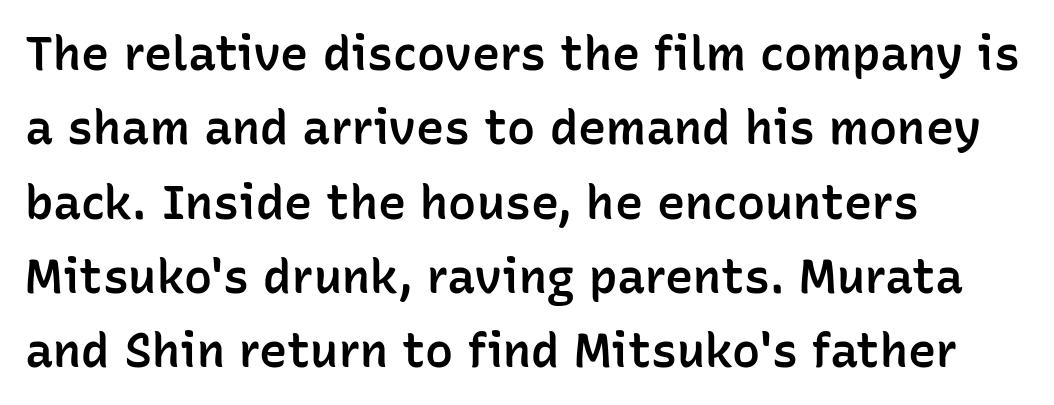
The image shows 47 px semibold sans-serif type, upright; set left-aligned, normal line spacing (1.58x), normal letter spacing, not underlined; low stroke contrast and a medium x-height.
